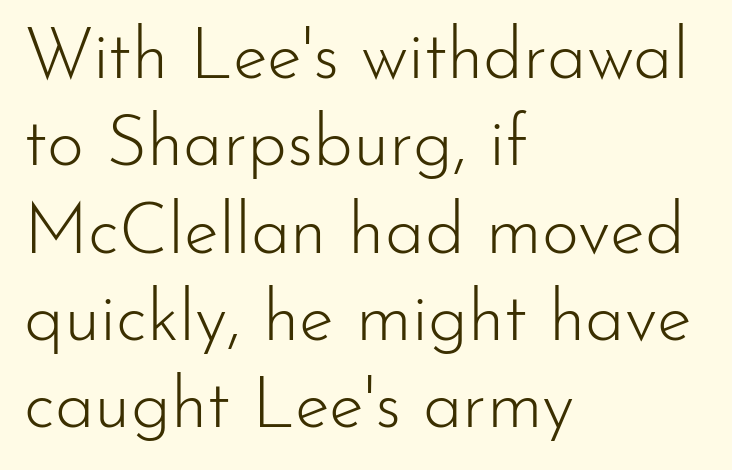
{"serif": "no", "italic": "no", "bold": "no", "weight": "light", "width": "normal", "stroke_contrast": "low", "x_height": "small", "monospaced": "no", "underline": "no", "align": "left", "line_spacing_ratio": 1.23, "letter_spacing": "normal", "letter_spacing_em": 0.0, "glyph_px": 71}
